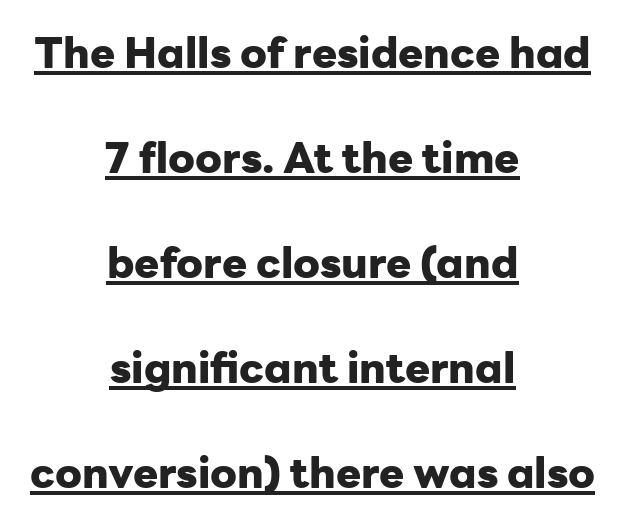
Q: Is the text bold? A: Yes.
Q: Is the text italic (slanted)? A: No, it is upright.
Q: Is the typeface a serif or a sans-serif typeface? A: Sans-serif.
Q: Is the text underlined? A: Yes.
Q: How is the paragraph aligned? A: Centered.
Q: Is the spacing between letters normal or unusually wide? A: Normal.
Q: Is the spacing between lines tight, normal or loose? A: Loose.
Q: Width (condensed, normal, or wide)? A: Normal.
Q: Stroke contrast? A: Low.
Q: x-height? A: Medium.
Q: Monospaced? A: No.
